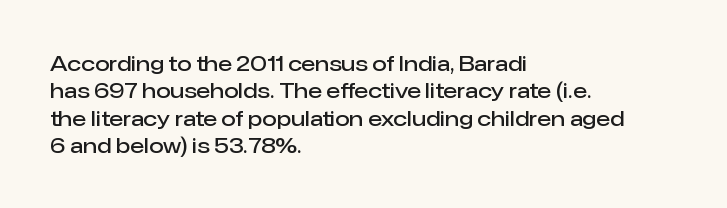
{"italic": "no", "bold": "semi", "underline": "no", "align": "left", "line_spacing": "normal", "line_spacing_ratio": 1.3, "letter_spacing": "normal", "letter_spacing_em": 0.0, "glyph_px": 21}
